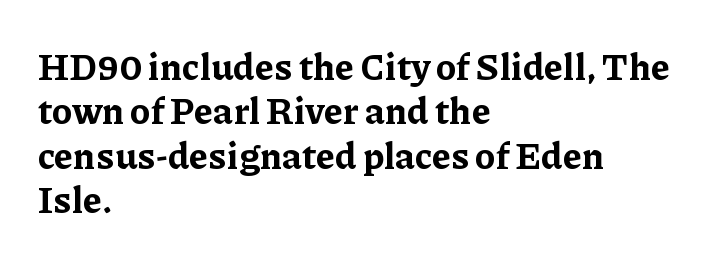
{"serif": "yes", "italic": "no", "bold": "yes", "weight": "bold", "width": "normal", "stroke_contrast": "low", "x_height": "medium", "monospaced": "no", "underline": "no", "align": "left", "line_spacing_ratio": 1.2, "letter_spacing": "normal", "letter_spacing_em": 0.0, "glyph_px": 37}
